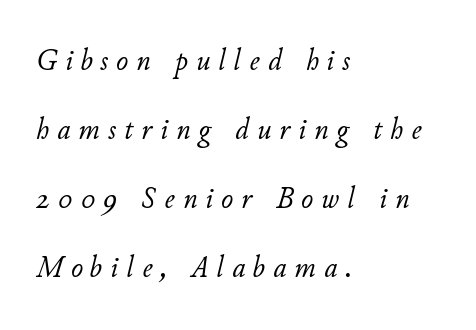
Q: Is the text bold? A: No.
Q: Is the text italic (slanted)? A: Yes, it leans right by about 11 degrees.
Q: Is the text underlined? A: No.
Q: How is the paragraph aligned? A: Left-aligned.
Q: Is the spacing between letters normal or unusually wide? A: Unusually wide.
Q: Is the spacing between lines tight, normal or loose? A: Loose.
Q: Width (condensed, normal, or wide)? A: Normal.
Q: Stroke contrast? A: Low.
Q: x-height? A: Small.
Q: Monospaced? A: No.
